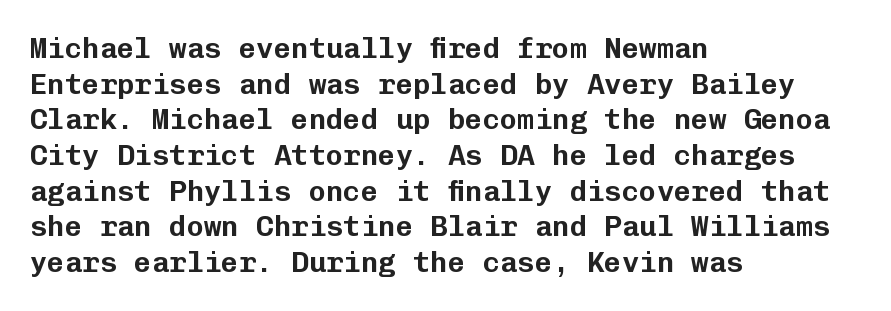
The image shows 29 px sans-serif type, upright, monospaced; set left-aligned, line spacing 1.23x, normal letter spacing, not underlined; low stroke contrast and a medium x-height.
